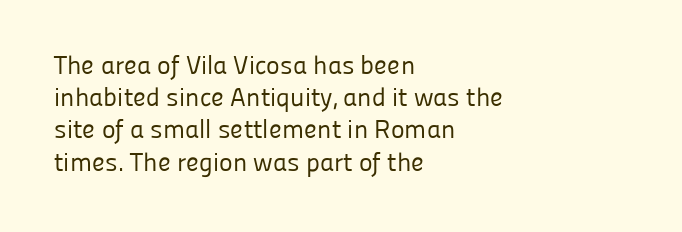
{"italic": "no", "bold": "no", "underline": "no", "align": "left", "line_spacing_ratio": 1.24, "letter_spacing": "normal", "letter_spacing_em": 0.0, "glyph_px": 26}
